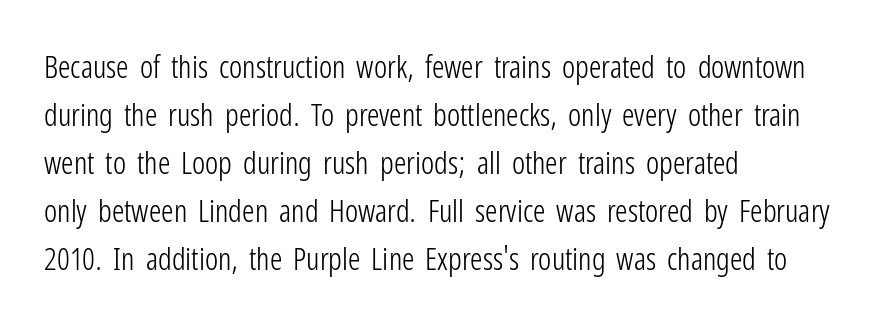
{"serif": "no", "italic": "no", "bold": "no", "weight": "light", "width": "condensed", "stroke_contrast": "low", "x_height": "medium", "monospaced": "no", "underline": "no", "align": "left", "line_spacing": "normal", "line_spacing_ratio": 1.55, "letter_spacing": "normal", "letter_spacing_em": 0.0, "glyph_px": 31}
